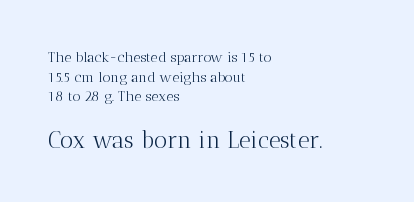
The image shows 23 px text type, upright; set left-aligned, normal line spacing (1.41x), normal letter spacing, not underlined; the second (bottom) block is 1.64x larger.
